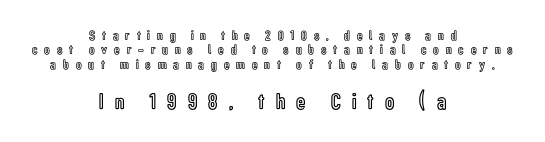
Q: Is the text italic (slanted)? A: No, it is upright.
Q: Is the text underlined? A: No.
Q: How is the paragraph aligned? A: Centered.
Q: Is the spacing between letters normal or unusually wide? A: Unusually wide.
Q: Is the spacing between lines tight, normal or loose? A: Tight.
Q: Which block of text is set in a larger size, the first (top) or the second (bottom)? A: The second (bottom) one.
